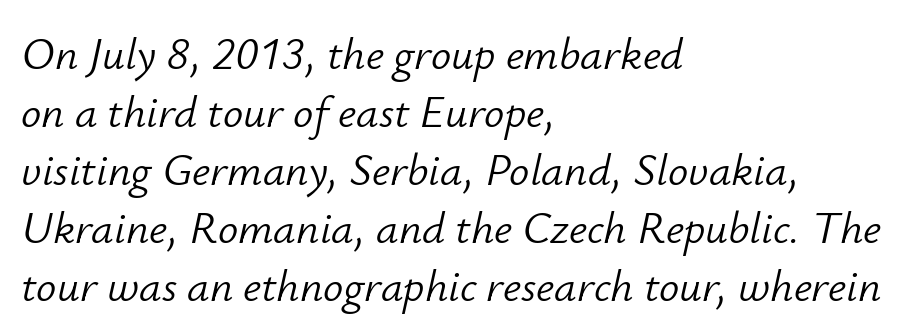
Compared with a centered layout, this one pins lines to the left instead. Character widths vary here, with narrow letters taking less room than wide ones. Stems here are at most as thick as an everyday book face. Glyph-to-glyph distance matches everyday printed text. This sample keeps an unexceptional amount of space between lines. The whole block is typeset with a tilt.
